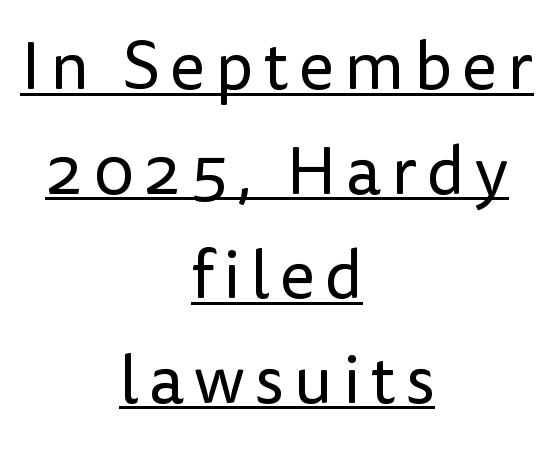
The image shows 67 px regular-weight sans-serif type, upright; set centered, normal line spacing (1.56x), underlined; low stroke contrast and a medium x-height.
